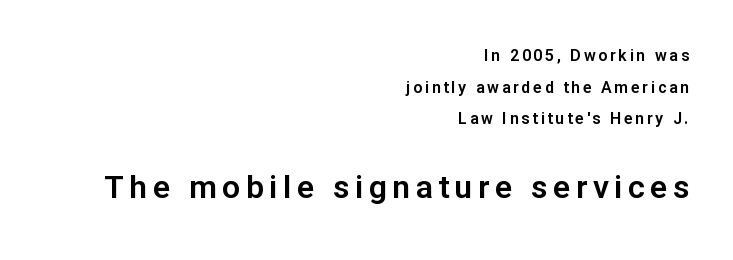
Varying glyph widths throughout — classic text-font behaviour. Successive baselines arrive slowly, with a big drop between each. Notice how the stems are strictly vertical — no italics here. The text was rendered using a sans face with plain stroke endings. Check the space under the baseline: it is left empty.
